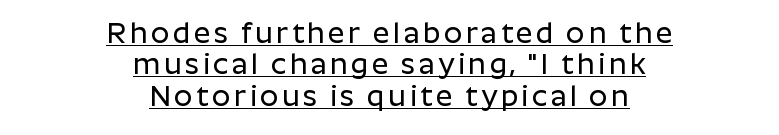
Q: Is the text italic (slanted)? A: No, it is upright.
Q: Is the typeface a serif or a sans-serif typeface? A: Sans-serif.
Q: Is the text underlined? A: Yes.
Q: How is the paragraph aligned? A: Centered.
Q: Is the spacing between lines tight, normal or loose? A: Tight.
Q: Width (condensed, normal, or wide)? A: Normal.
Q: Stroke contrast? A: Low.
Q: x-height? A: Medium.
Q: Monospaced? A: No.
